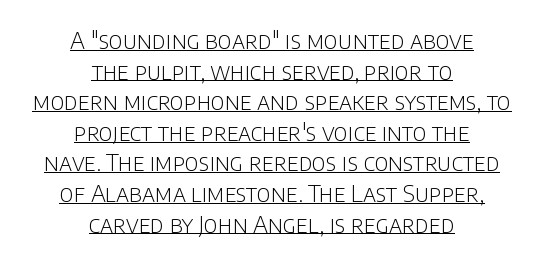
The image shows 23 px text type, upright; set centered, normal line spacing (1.33x), normal letter spacing, underlined.
